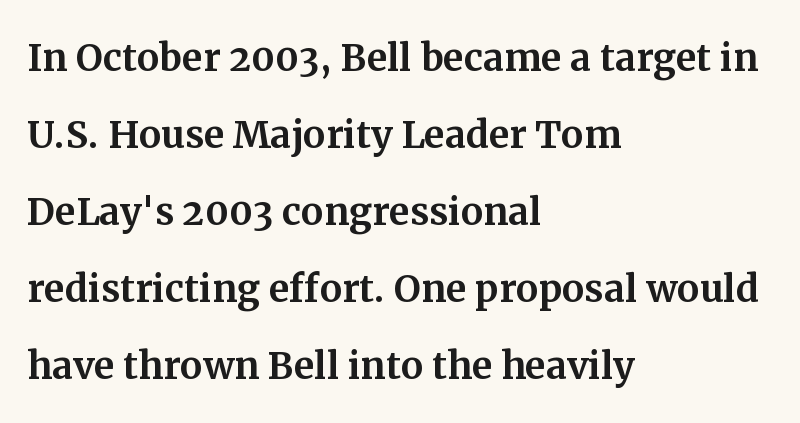
The image shows 50 px serif type, upright; set left-aligned, normal line spacing (1.54x), normal letter spacing, not underlined; medium stroke contrast and a medium x-height.
